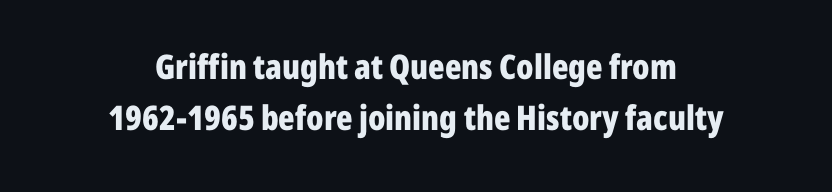
The image shows 34 px bold, condensed sans-serif type, upright; set centered, normal line spacing (1.51x), normal letter spacing, not underlined; low stroke contrast and a medium x-height.
